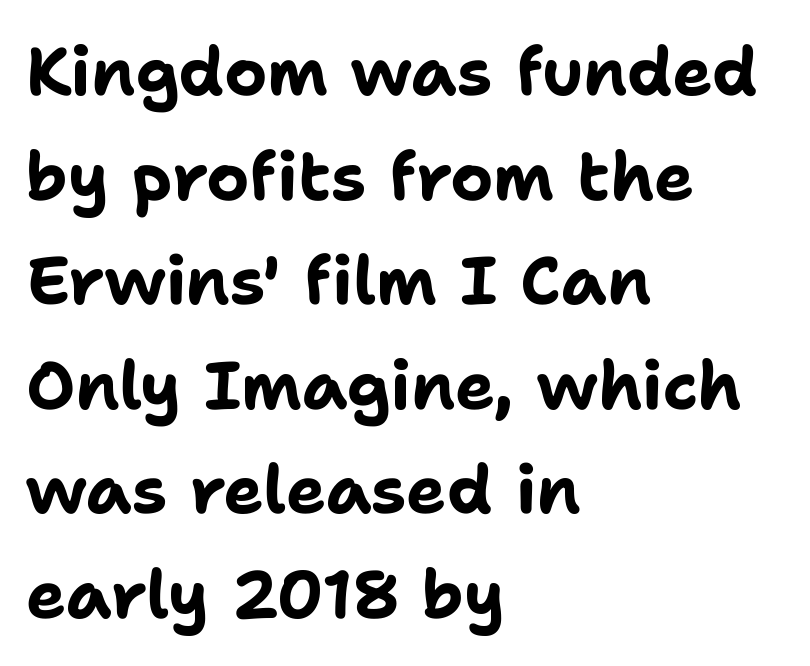
Successive baselines arrive at the customary interval. Words appear dense and cohesive because spacing is normal. Casual observation: everything's shoved over to the left. The baseline area is clear. A typesetter would call this proportional, since set widths differ per character. When letters stand straight like this, we call the style roman or upright.
